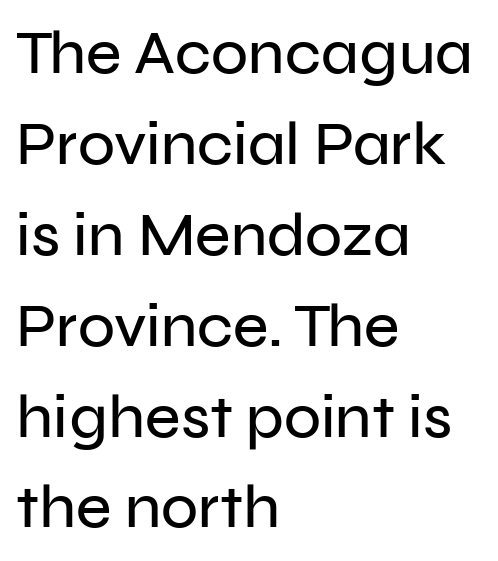
To sum up the face: it is a sans, with no serifs. The typography opts for an upright posture over an oblique one. Spacing verdict: proportional, widths tailored to each character. Line spacing here is normal.
